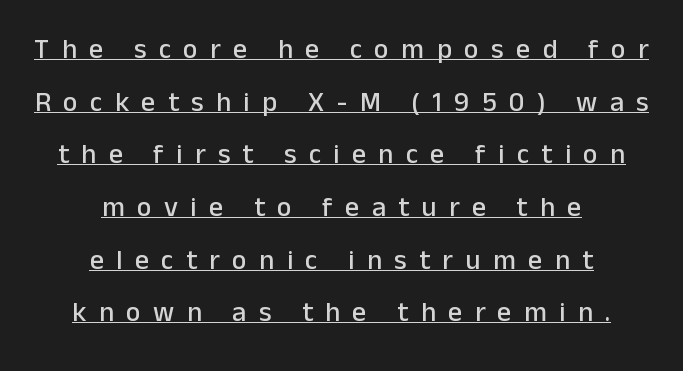
Q: Is the text italic (slanted)? A: No, it is upright.
Q: Is the typeface a serif or a sans-serif typeface? A: Sans-serif.
Q: Is the text underlined? A: Yes.
Q: How is the paragraph aligned? A: Centered.
Q: Is the spacing between letters normal or unusually wide? A: Unusually wide.
Q: Width (condensed, normal, or wide)? A: Normal.
Q: Stroke contrast? A: Low.
Q: x-height? A: Medium.
Q: Monospaced? A: No.
